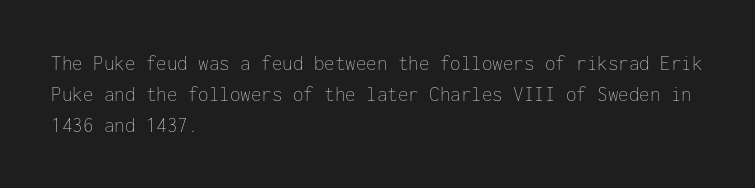
Q: Is the text bold? A: No.
Q: Is the text italic (slanted)? A: No, it is upright.
Q: Is the text underlined? A: No.
Q: How is the paragraph aligned? A: Left-aligned.
Q: Is the spacing between letters normal or unusually wide? A: Normal.
Q: Is the spacing between lines tight, normal or loose? A: Normal.
